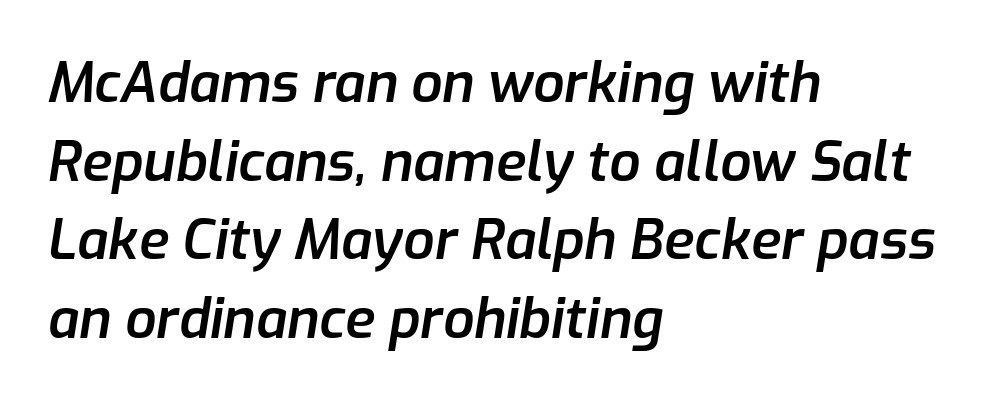
The image shows 55 px semibold type, italic (leaning right); set left-aligned, normal line spacing (1.43x), normal letter spacing, not underlined; low stroke contrast and a medium x-height.
